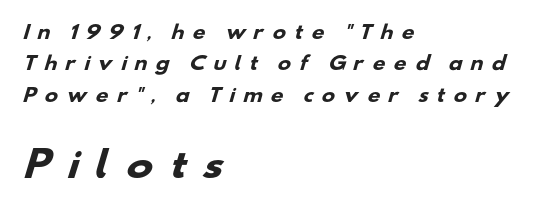
{"serif": "no", "bold": "yes", "weight": "heavy", "width": "wide", "stroke_contrast": "low", "x_height": "small", "monospaced": "no", "underline": "no", "align": "left", "line_spacing_ratio": 1.75, "letter_spacing": "wide", "letter_spacing_em": 0.43, "larger_block": "second", "size_ratio": 2.0, "glyph_px": 36}
